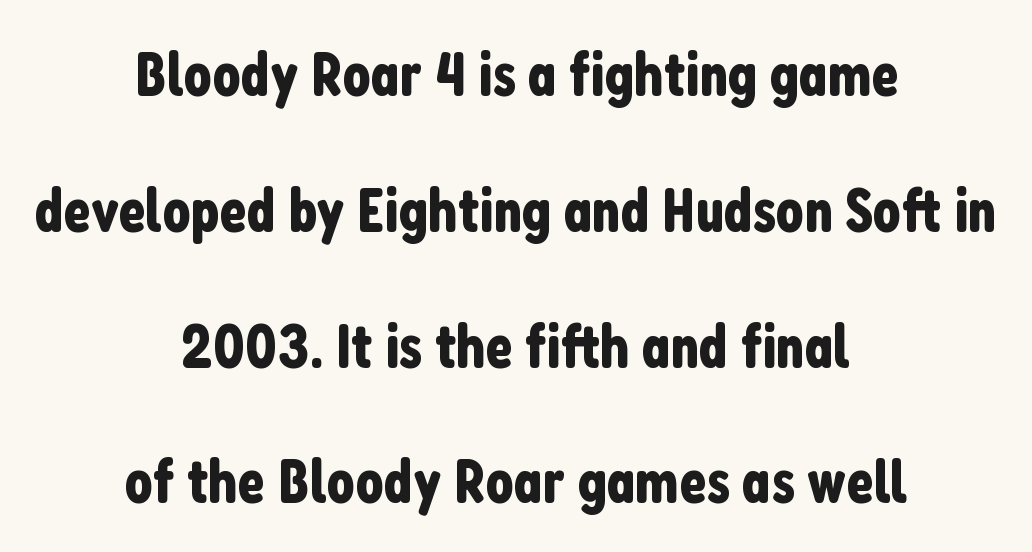
Are there feet on the stems? There aren't — it's a sans. Observe the ordinary spacing: letters are neighbours, not strangers. Looks like regular typesetting: each glyph gets only the width it needs. A student would call this center alignment; a typographer would say set centered. Plain, unruled lines of type. These lines were composed using upright roman letters.
